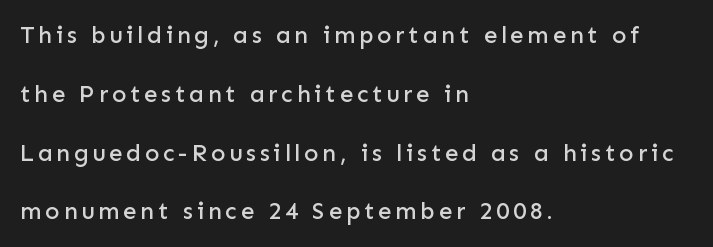
The image shows 24 px text type, upright; set left-aligned, loose line spacing (2.45x), not underlined.
